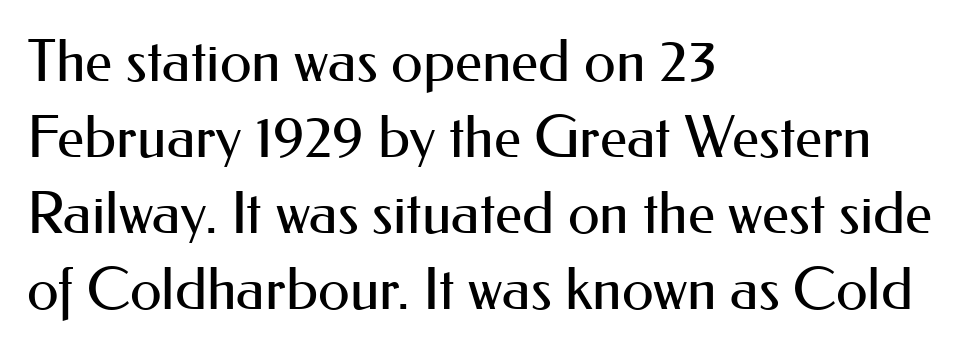
Q: Is the text bold? A: No.
Q: Is the text italic (slanted)? A: No, it is upright.
Q: Is the typeface a serif or a sans-serif typeface? A: Sans-serif.
Q: Is the text underlined? A: No.
Q: How is the paragraph aligned? A: Left-aligned.
Q: Is the spacing between letters normal or unusually wide? A: Normal.
Q: Is the spacing between lines tight, normal or loose? A: Normal.
Q: Width (condensed, normal, or wide)? A: Normal.
Q: Stroke contrast? A: Medium.
Q: x-height? A: Small.
Q: Monospaced? A: No.
